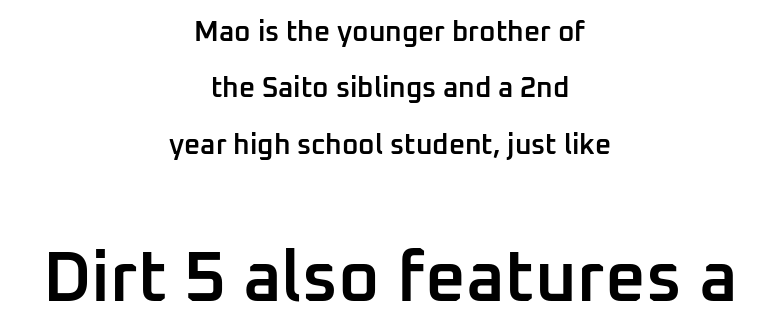
Firm but not heavy-handed strokes: this text is semibold. This sample has the flowing, uneven cadence of proportional lettering. Leading is clearly above the norm, producing a sparse column. A sans-serif font was chosen for this passage. Only glyphs here, with clear space below each row.
